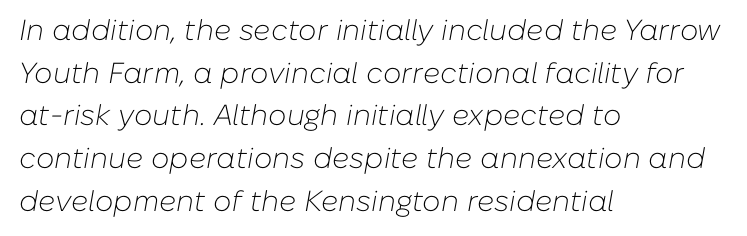
Q: Is the text bold? A: No.
Q: Is the text italic (slanted)? A: Yes, it leans right by about 10 degrees.
Q: Is the text underlined? A: No.
Q: How is the paragraph aligned? A: Left-aligned.
Q: Is the spacing between letters normal or unusually wide? A: Normal.
Q: Is the spacing between lines tight, normal or loose? A: Normal.
Q: Width (condensed, normal, or wide)? A: Normal.
Q: Stroke contrast? A: Low.
Q: x-height? A: Medium.
Q: Monospaced? A: No.
